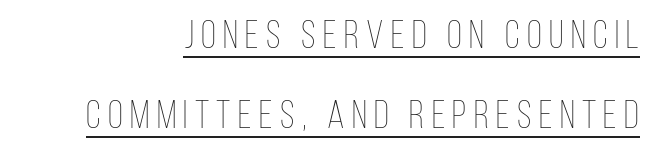
The image shows 39 px thin, condensed type, upright; set loose line spacing (2.06x), underlined; low stroke contrast and a large x-height.
